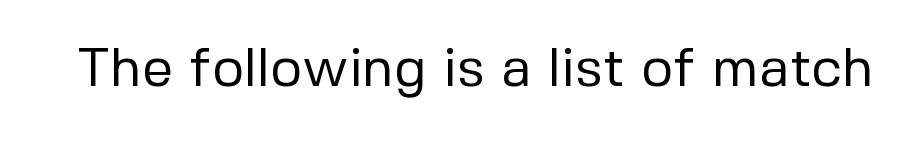
The image shows 55 px regular-weight sans-serif type, upright; set normal letter spacing, not underlined; low stroke contrast and a medium x-height.
